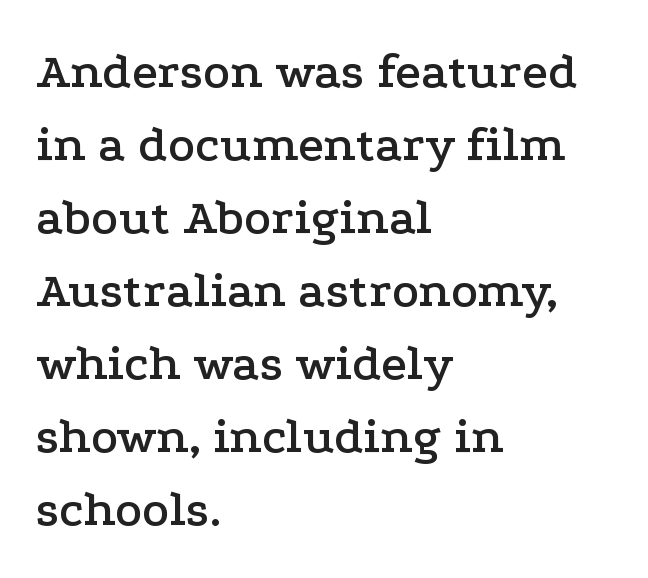
Q: Is the text italic (slanted)? A: No, it is upright.
Q: Is the typeface a serif or a sans-serif typeface? A: Serif.
Q: Is the text underlined? A: No.
Q: How is the paragraph aligned? A: Left-aligned.
Q: Is the spacing between letters normal or unusually wide? A: Normal.
Q: Is the spacing between lines tight, normal or loose? A: Normal.
Q: Width (condensed, normal, or wide)? A: Wide.
Q: Stroke contrast? A: Low.
Q: x-height? A: Medium.
Q: Monospaced? A: No.
